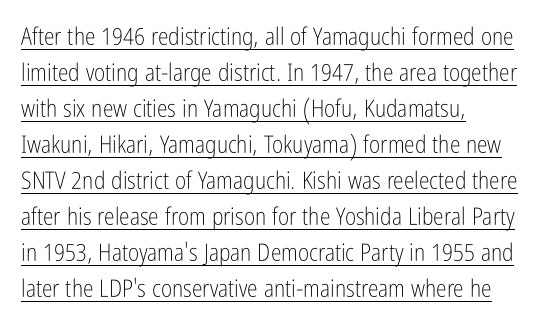
Q: Is the text bold? A: No.
Q: Is the text italic (slanted)? A: No, it is upright.
Q: Is the text underlined? A: Yes.
Q: How is the paragraph aligned? A: Left-aligned.
Q: Is the spacing between letters normal or unusually wide? A: Normal.
Q: Is the spacing between lines tight, normal or loose? A: Normal.
